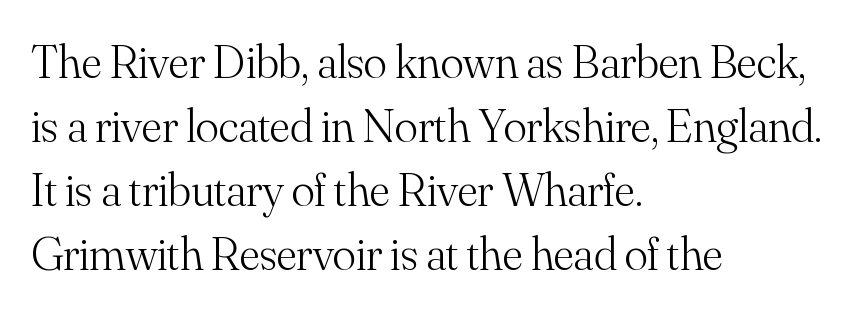
The image shows 48 px light serif type, upright; set left-aligned, normal line spacing (1.33x), normal letter spacing, not underlined; medium stroke contrast and a small x-height.
